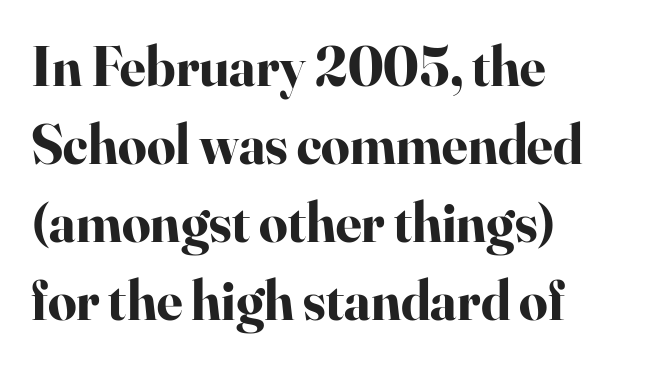
Q: Is the text bold? A: Yes.
Q: Is the text italic (slanted)? A: No, it is upright.
Q: Is the typeface a serif or a sans-serif typeface? A: Serif.
Q: Is the text underlined? A: No.
Q: How is the paragraph aligned? A: Left-aligned.
Q: Is the spacing between letters normal or unusually wide? A: Normal.
Q: Is the spacing between lines tight, normal or loose? A: Normal.
Q: Width (condensed, normal, or wide)? A: Normal.
Q: Stroke contrast? A: High.
Q: x-height? A: Small.
Q: Monospaced? A: No.
